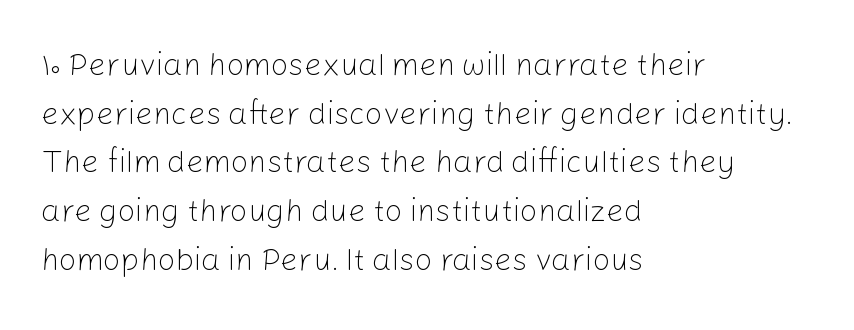
Q: Is the text bold? A: No.
Q: Is the text italic (slanted)? A: No, it is upright.
Q: Is the typeface a serif or a sans-serif typeface? A: Sans-serif.
Q: Is the text underlined? A: No.
Q: How is the paragraph aligned? A: Left-aligned.
Q: Is the spacing between letters normal or unusually wide? A: Normal.
Q: Is the spacing between lines tight, normal or loose? A: Normal.
Q: Width (condensed, normal, or wide)? A: Normal.
Q: Stroke contrast? A: Low.
Q: x-height? A: Medium.
Q: Monospaced? A: No.
